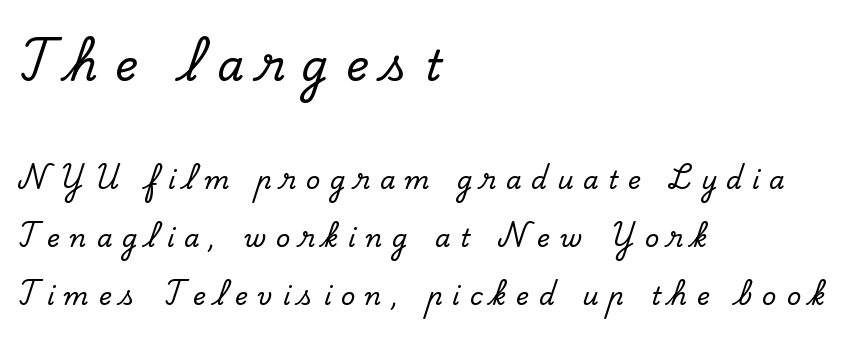
The face used here is proportionally spaced, like ordinary book or web type. Compared with typical body copy, the letter spacing here is much looser. Widely set lines give the paragraph a tall, airy silhouette. Where is the straight margin? On the left.
